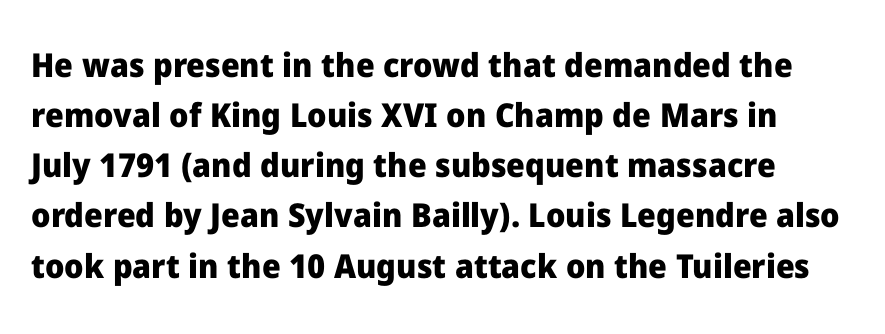
Q: Is the text bold? A: Yes.
Q: Is the text italic (slanted)? A: No, it is upright.
Q: Is the typeface a serif or a sans-serif typeface? A: Sans-serif.
Q: Is the text underlined? A: No.
Q: Is the spacing between letters normal or unusually wide? A: Normal.
Q: Is the spacing between lines tight, normal or loose? A: Normal.
Q: Width (condensed, normal, or wide)? A: Normal.
Q: Stroke contrast? A: Low.
Q: x-height? A: Medium.
Q: Monospaced? A: No.
